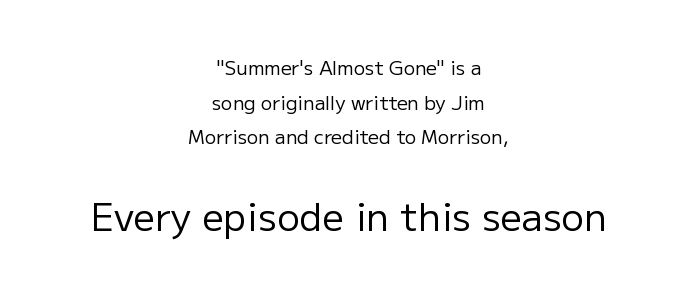
The image shows 38 px regular-weight sans-serif type, upright; set centered, line spacing 1.82x, normal letter spacing, not underlined; the second (bottom) block is 2.0x larger; low stroke contrast and a medium x-height.
